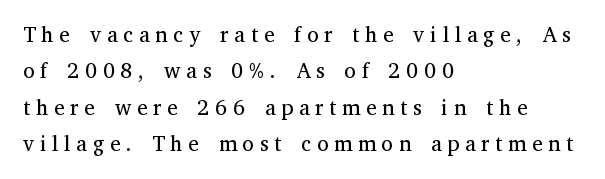
The image shows 21 px text type, upright; set left-aligned, line spacing 1.73x, unusually wide letter spacing (+0.28 em), not underlined.
